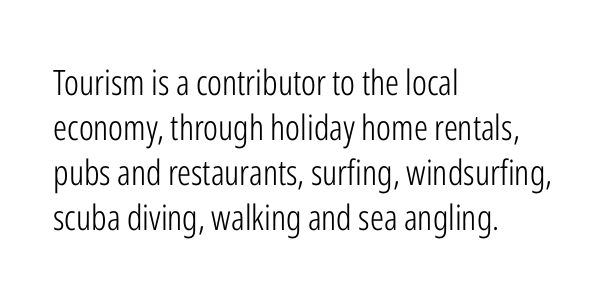
{"serif": "no", "italic": "no", "bold": "no", "weight": "light", "width": "condensed", "stroke_contrast": "low", "x_height": "medium", "monospaced": "no", "underline": "no", "align": "left", "line_spacing": "normal", "line_spacing_ratio": 1.29, "letter_spacing": "normal", "letter_spacing_em": 0.0, "glyph_px": 35}
